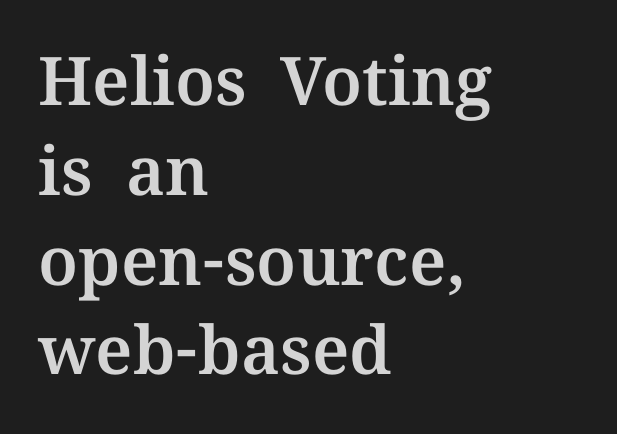
The image shows 67 px serif type, upright; set left-aligned, normal line spacing (1.34x), normal letter spacing, not underlined; medium stroke contrast and a medium x-height.
